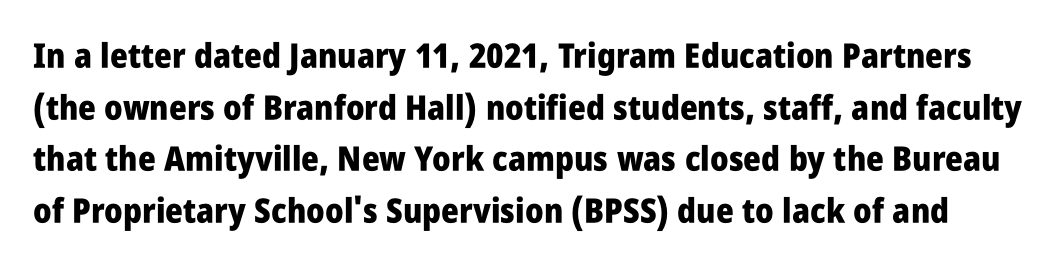
{"serif": "no", "italic": "no", "bold": "yes", "weight": "heavy", "width": "condensed", "stroke_contrast": "low", "x_height": "large", "monospaced": "no", "underline": "no", "line_spacing": "normal", "line_spacing_ratio": 1.52, "letter_spacing": "normal", "letter_spacing_em": 0.0, "glyph_px": 34}
